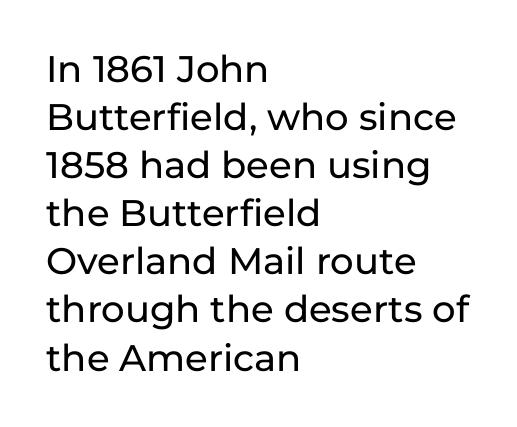
Q: Is the text italic (slanted)? A: No, it is upright.
Q: Is the typeface a serif or a sans-serif typeface? A: Sans-serif.
Q: Is the text underlined? A: No.
Q: How is the paragraph aligned? A: Left-aligned.
Q: Is the spacing between letters normal or unusually wide? A: Normal.
Q: Is the spacing between lines tight, normal or loose? A: Normal.
Q: Width (condensed, normal, or wide)? A: Normal.
Q: Stroke contrast? A: Low.
Q: x-height? A: Medium.
Q: Monospaced? A: No.
